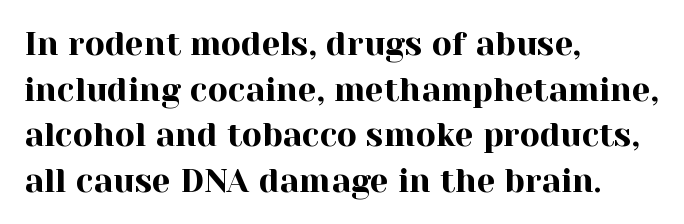
Q: Is the text italic (slanted)? A: No, it is upright.
Q: Is the typeface a serif or a sans-serif typeface? A: Serif.
Q: Is the text underlined? A: No.
Q: How is the paragraph aligned? A: Left-aligned.
Q: Is the spacing between letters normal or unusually wide? A: Normal.
Q: Is the spacing between lines tight, normal or loose? A: Normal.
Q: Width (condensed, normal, or wide)? A: Normal.
Q: x-height? A: Medium.
Q: Monospaced? A: No.
